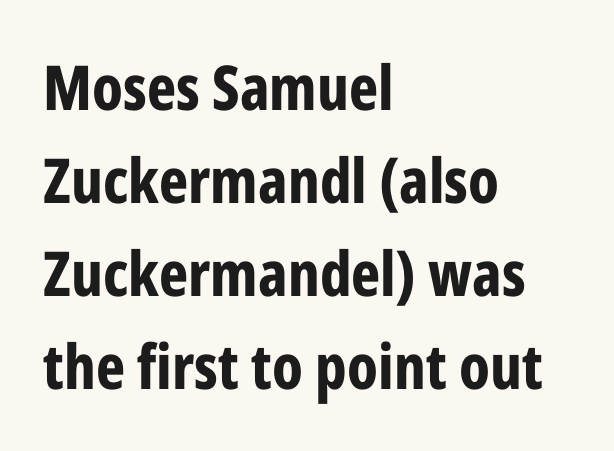
Q: Is the text bold? A: Yes.
Q: Is the text italic (slanted)? A: No, it is upright.
Q: Is the typeface a serif or a sans-serif typeface? A: Sans-serif.
Q: Is the text underlined? A: No.
Q: How is the paragraph aligned? A: Left-aligned.
Q: Is the spacing between letters normal or unusually wide? A: Normal.
Q: Is the spacing between lines tight, normal or loose? A: Normal.
Q: Width (condensed, normal, or wide)? A: Condensed.
Q: Stroke contrast? A: Low.
Q: x-height? A: Medium.
Q: Monospaced? A: No.
